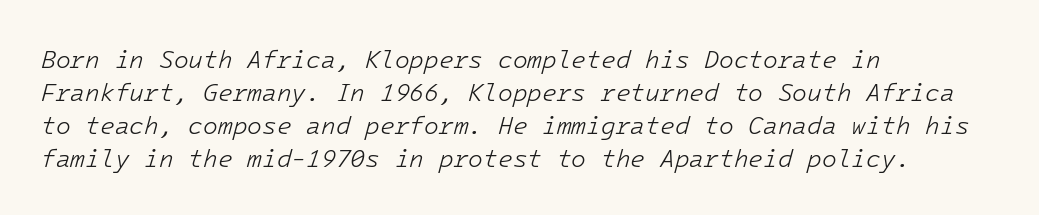
The image shows 24 px text type, italic (leaning right); set left-aligned, normal line spacing (1.37x), normal letter spacing, not underlined.
